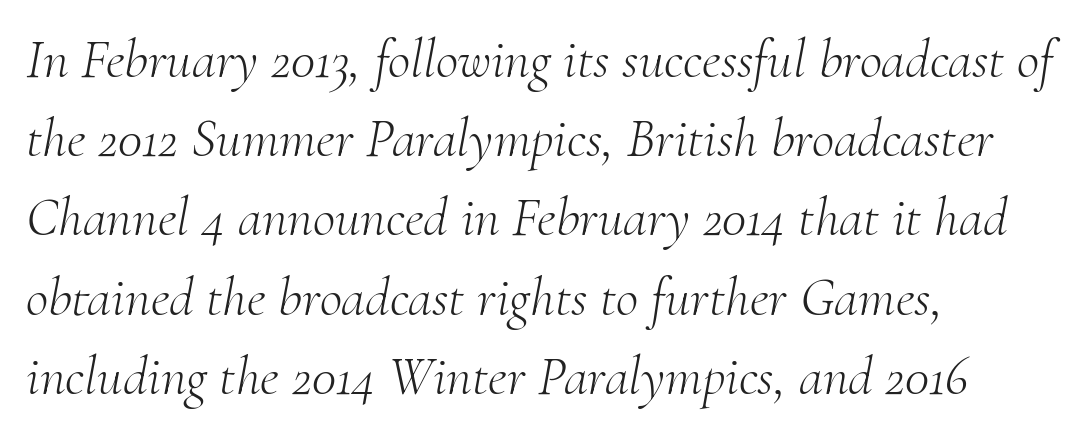
Q: Is the text bold? A: No.
Q: Is the text italic (slanted)? A: Yes, it leans right by about 10 degrees.
Q: Is the typeface a serif or a sans-serif typeface? A: Serif.
Q: Is the text underlined? A: No.
Q: How is the paragraph aligned? A: Left-aligned.
Q: Is the spacing between letters normal or unusually wide? A: Normal.
Q: Is the spacing between lines tight, normal or loose? A: Normal.
Q: Width (condensed, normal, or wide)? A: Normal.
Q: Stroke contrast? A: Medium.
Q: x-height? A: Small.
Q: Monospaced? A: No.
